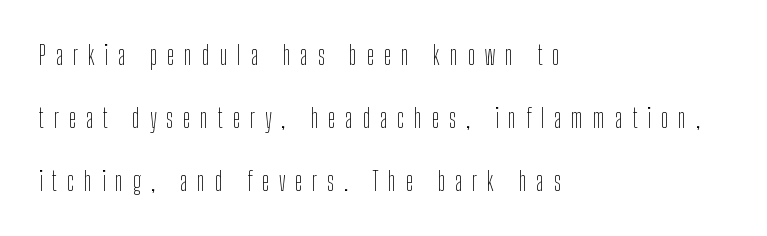
The image shows 26 px text type, upright; set left-aligned, loose line spacing (2.42x), unusually wide letter spacing (+0.37 em), not underlined.
